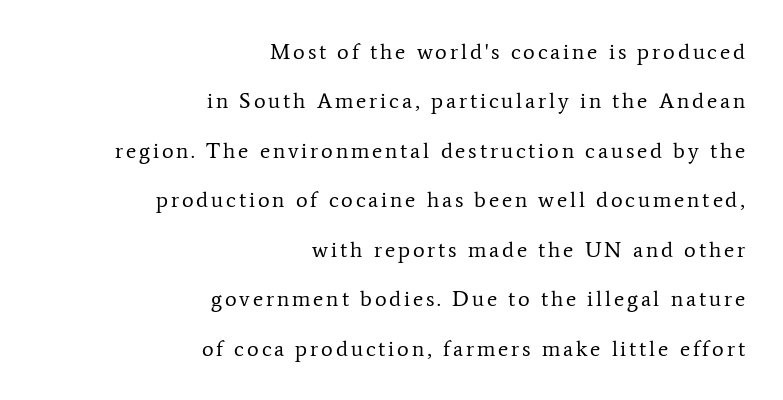
{"italic": "no", "bold": "no", "underline": "no", "align": "right", "line_spacing": "loose", "line_spacing_ratio": 2.25, "glyph_px": 22}
